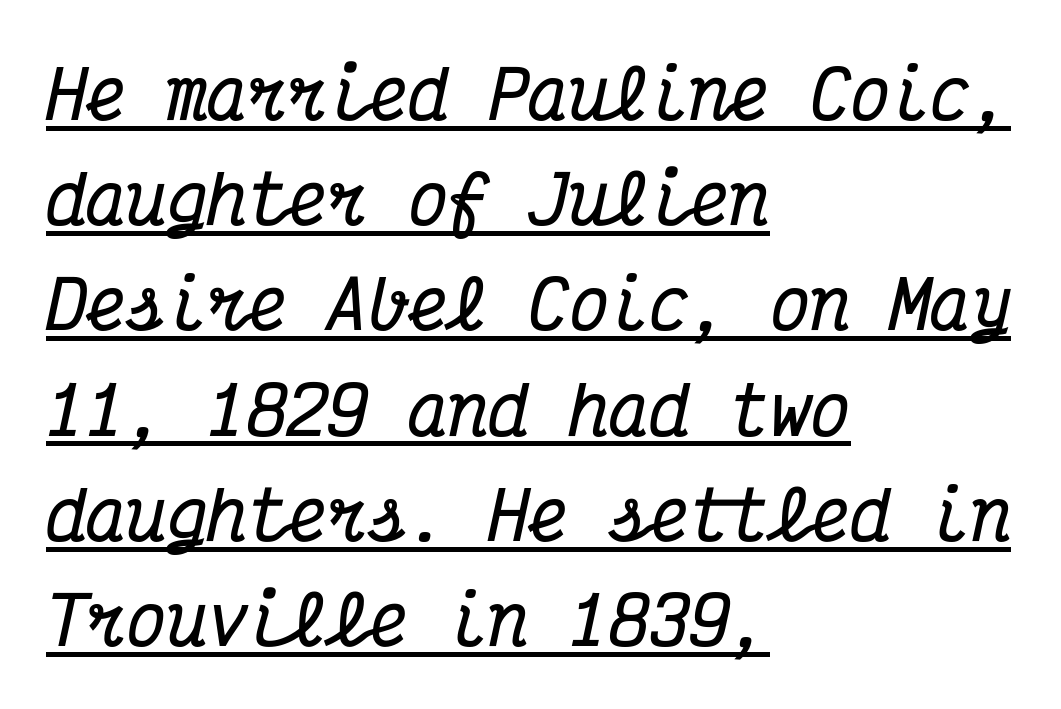
{"serif": "yes", "italic": "yes", "lean": "right", "slant_degrees": 12, "bold": "yes", "weight": "bold", "width": "condensed", "stroke_contrast": "medium", "x_height": "medium", "monospaced": "yes", "underline": "yes", "align": "left", "line_spacing": "normal", "line_spacing_ratio": 1.57, "letter_spacing": "normal", "letter_spacing_em": 0.0, "glyph_px": 67}
